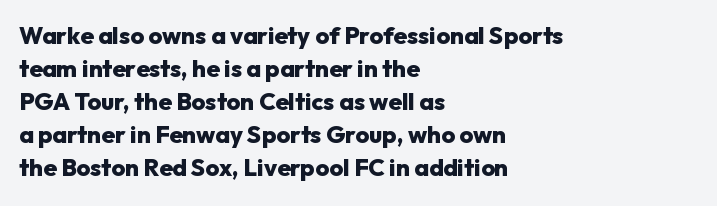
Q: Is the text bold? A: Yes.
Q: Is the text italic (slanted)? A: No, it is upright.
Q: Is the text underlined? A: No.
Q: How is the paragraph aligned? A: Left-aligned.
Q: Is the spacing between letters normal or unusually wide? A: Normal.
Q: Is the spacing between lines tight, normal or loose? A: Normal.
